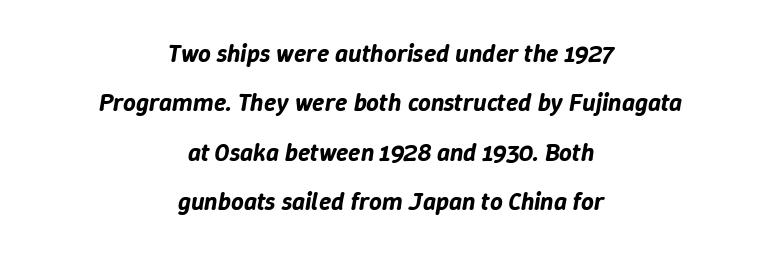
Rule under the text: the space is simply empty. This is oblique type, the kind used for emphasis or titles. If you measured baseline to baseline, you'd find a long distance. Visually the block forms a symmetrical silhouette, jagged on both flanks. Characters follow at the spacing the type designer built in.
